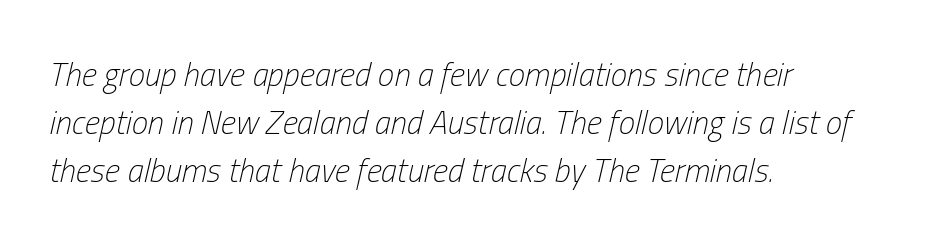
{"italic": "yes", "lean": "right", "slant_degrees": 13, "bold": "no", "weight": "light", "width": "condensed", "stroke_contrast": "low", "x_height": "medium", "monospaced": "no", "underline": "no", "align": "left", "line_spacing": "normal", "line_spacing_ratio": 1.46, "letter_spacing": "normal", "letter_spacing_em": 0.0, "glyph_px": 33}
